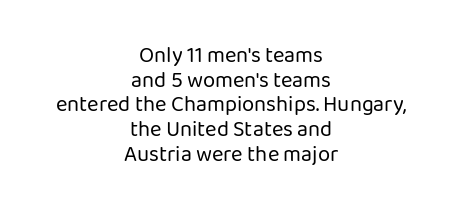
Q: Is the text bold? A: No.
Q: Is the text italic (slanted)? A: No, it is upright.
Q: Is the text underlined? A: No.
Q: How is the paragraph aligned? A: Centered.
Q: Is the spacing between letters normal or unusually wide? A: Normal.
Q: Is the spacing between lines tight, normal or loose? A: Tight.
